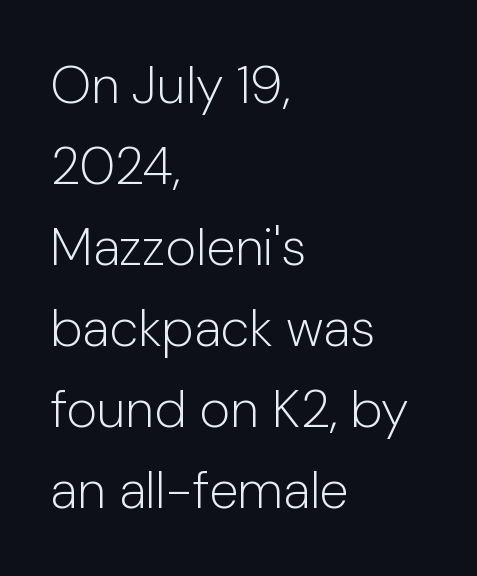
The image shows 53 px light sans-serif type, upright; set left-aligned, normal line spacing (1.53x), normal letter spacing, not underlined; low stroke contrast and a medium x-height.
